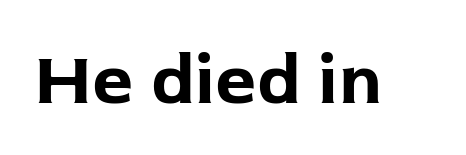
{"serif": "no", "italic": "no", "bold": "yes", "weight": "bold", "width": "normal", "stroke_contrast": "low", "x_height": "medium", "monospaced": "no", "underline": "no", "letter_spacing": "normal", "letter_spacing_em": 0.0, "glyph_px": 72}
